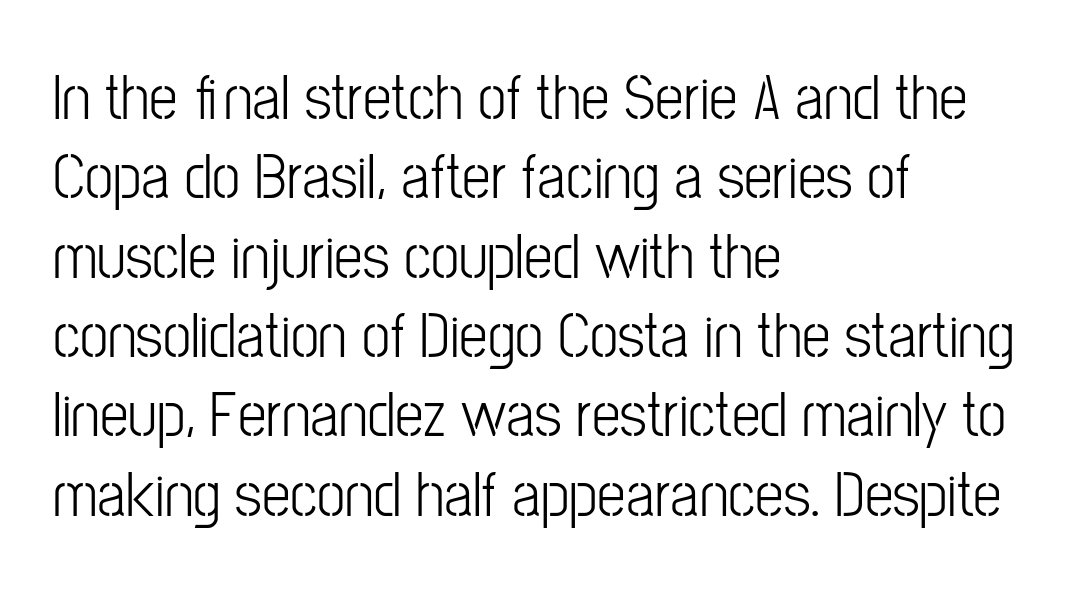
The image shows 64 px light, condensed sans-serif type, upright; set left-aligned, line spacing 1.24x, normal letter spacing, not underlined; low stroke contrast and a medium x-height.
